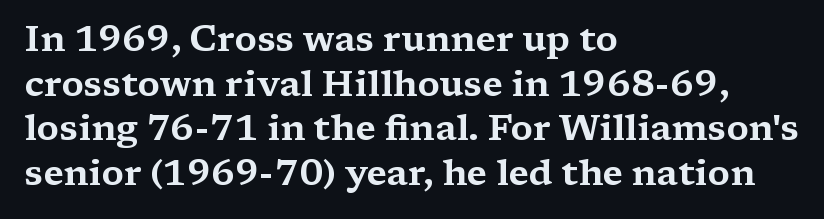
{"serif": "yes", "italic": "no", "width": "wide", "stroke_contrast": "medium", "x_height": "medium", "monospaced": "no", "underline": "no", "align": "left", "line_spacing_ratio": 1.24, "letter_spacing": "normal", "letter_spacing_em": 0.0, "glyph_px": 36}
